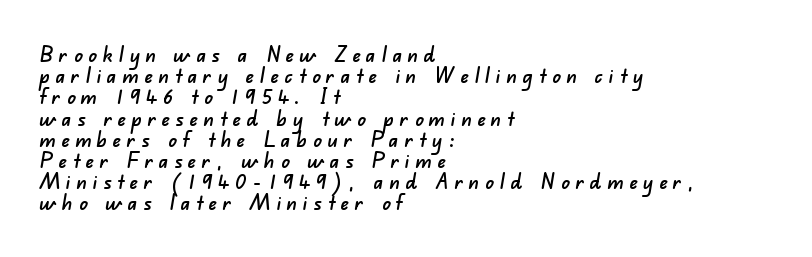
{"underline": "no", "align": "left", "line_spacing": "tight", "line_spacing_ratio": 1.01, "letter_spacing": "wide", "letter_spacing_em": 0.27, "glyph_px": 21}
